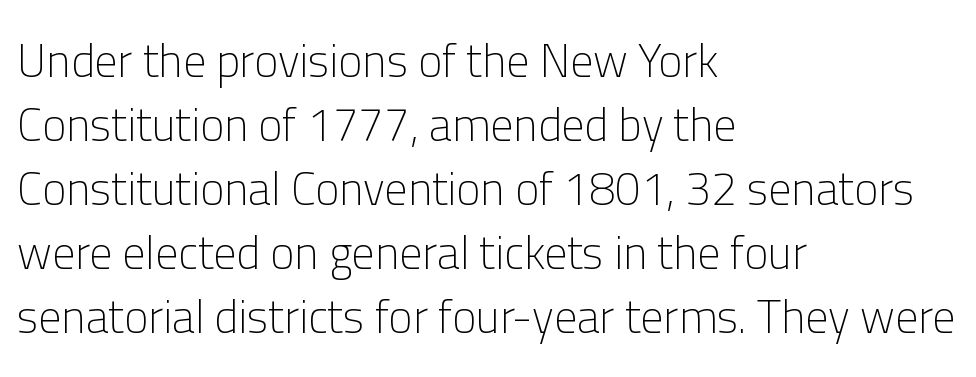
Typeset ragged right — the left edge is the straight one. Is this a fixed-width face? No — the glyphs have proportional, varying widths. Just letters on the line, the space beneath them empty. One glance says typical: line gaps are just what's usual. The rendering shows plain stroke endings on the letterforms — a sans-serif design.
